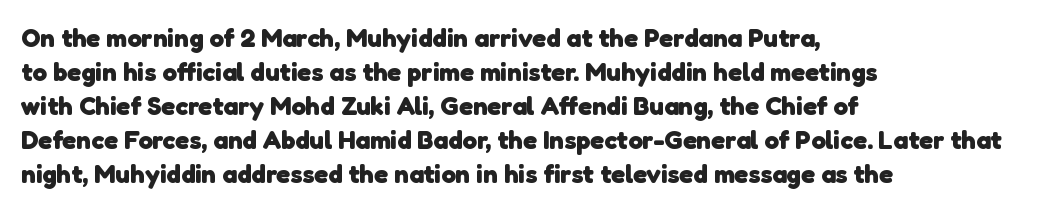
Q: Is the text bold? A: Yes.
Q: Is the text underlined? A: No.
Q: How is the paragraph aligned? A: Left-aligned.
Q: Is the spacing between letters normal or unusually wide? A: Normal.
Q: Is the spacing between lines tight, normal or loose? A: Normal.
